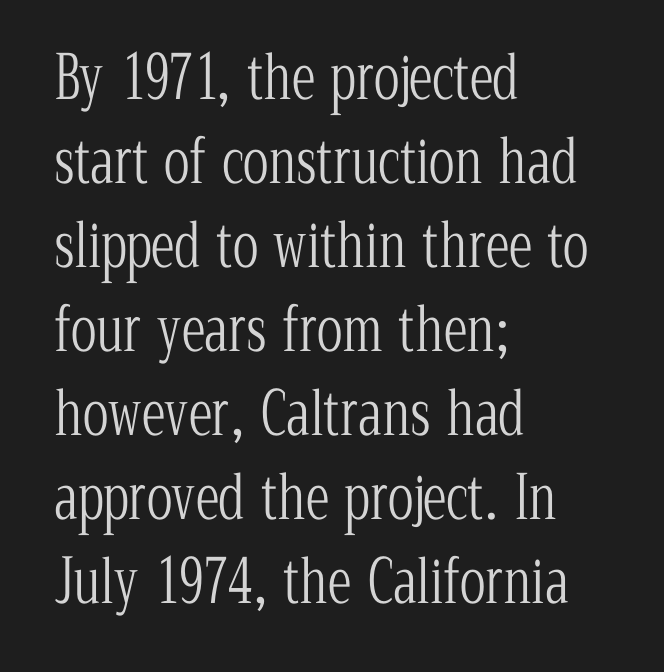
Q: Is the text bold? A: No.
Q: Is the text italic (slanted)? A: No, it is upright.
Q: Is the typeface a serif or a sans-serif typeface? A: Serif.
Q: Is the text underlined? A: No.
Q: How is the paragraph aligned? A: Left-aligned.
Q: Is the spacing between letters normal or unusually wide? A: Normal.
Q: Is the spacing between lines tight, normal or loose? A: Normal.
Q: Width (condensed, normal, or wide)? A: Condensed.
Q: Stroke contrast? A: Low.
Q: x-height? A: Medium.
Q: Monospaced? A: No.
